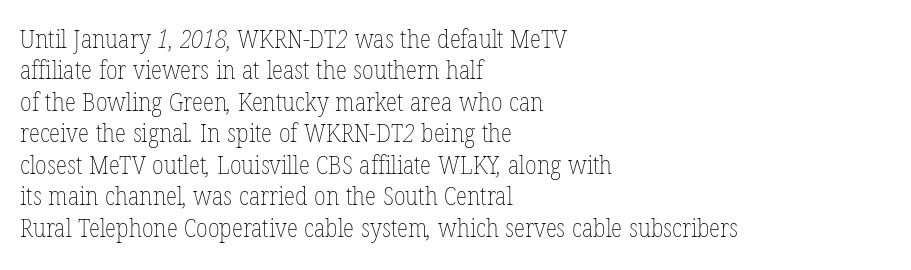
{"bold": "no", "underline": "no", "align": "left", "line_spacing_ratio": 1.21, "letter_spacing": "normal", "letter_spacing_em": 0.0, "glyph_px": 26}
